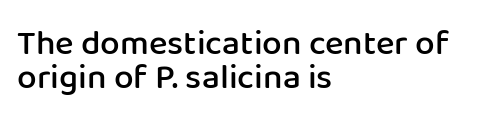
On the weight axis this lands at semibold, roughly 600. Upright lettering throughout. Line beginnings align vertically; line endings do not. Spacing verdict: proportional, widths tailored to each character.
